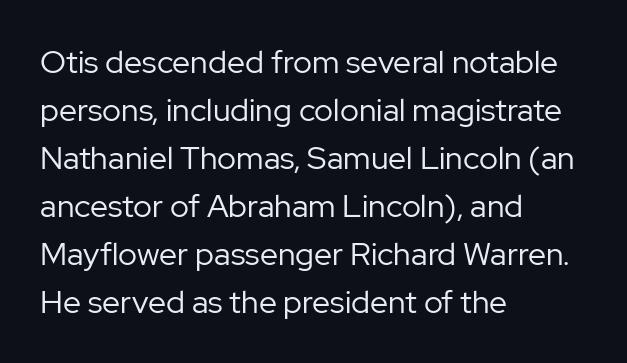
Each letter keeps its own natural width here, so spacing adapts to shape. Italic? Not at all — the glyphs are vertical. Regular leading. No extra ink here — the face is not bold. The compositor pushed each line to the left boundary.
